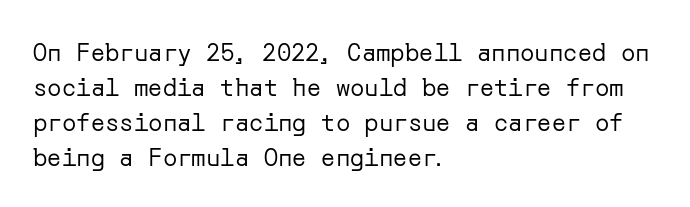
The image shows 24 px text type, upright; set left-aligned, normal line spacing (1.46x), normal letter spacing, not underlined.
